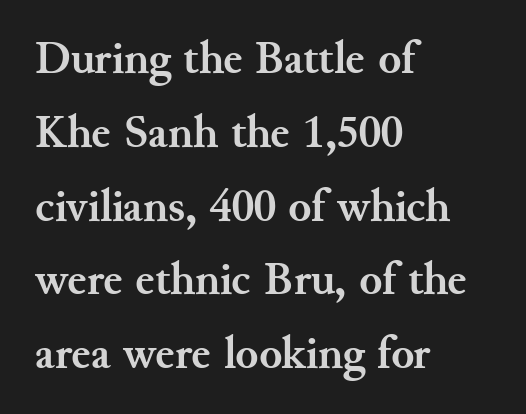
Plain, unruled lines of type. Notice how descenders clear the ascenders below comfortably — that's standard leading. Posture: straight, roman, zero tilt. The text was rendered using a seriffed face with decorative stroke endings. The rendering uses a bold face; every stroke is thick and dark. The paragraph shown leans on its left margin.
